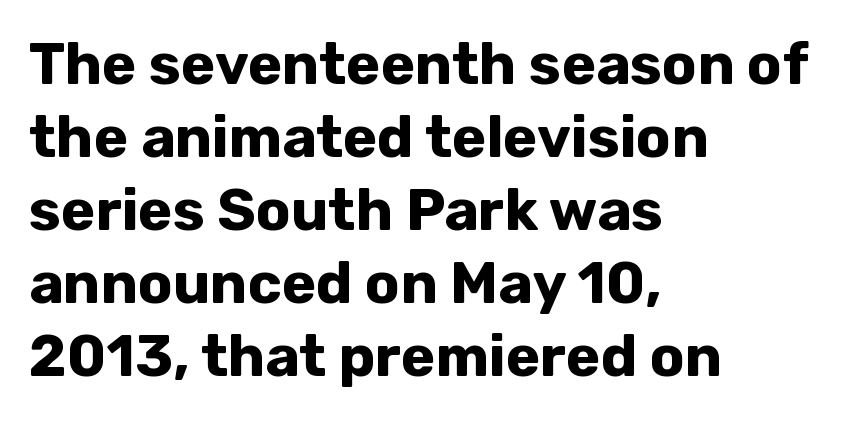
The image shows 58 px bold sans-serif type, upright; set left-aligned, normal line spacing (1.26x), normal letter spacing, not underlined; low stroke contrast and a medium x-height.
